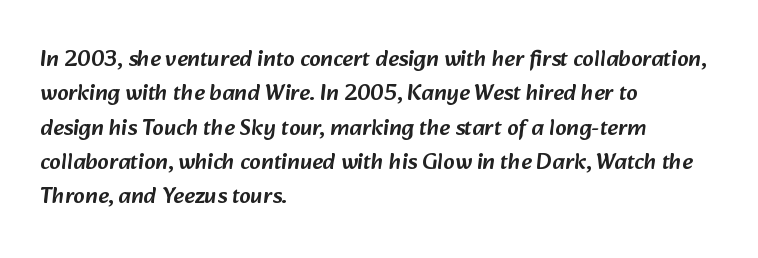
The face used here is rendered with its standard letterfit. Is there much room between lines? A standard amount, neither cramped nor airy. The glyphs are unaccompanied by any horizontal stroke below them. Typeset ragged right — the left edge is the straight one.
